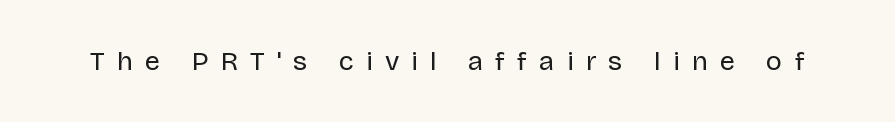
Unlike italic type, these characters show no tilt at all. A bare baseline throughout the passage. Heft: none added — not bold. Between one letter and the next there's a generous, obvious gap.
